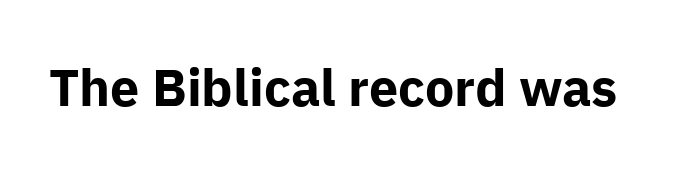
Q: Is the text bold? A: Yes.
Q: Is the text italic (slanted)? A: No, it is upright.
Q: Is the typeface a serif or a sans-serif typeface? A: Sans-serif.
Q: Is the text underlined? A: No.
Q: Is the spacing between letters normal or unusually wide? A: Normal.
Q: Width (condensed, normal, or wide)? A: Normal.
Q: Stroke contrast? A: Low.
Q: x-height? A: Medium.
Q: Monospaced? A: No.
